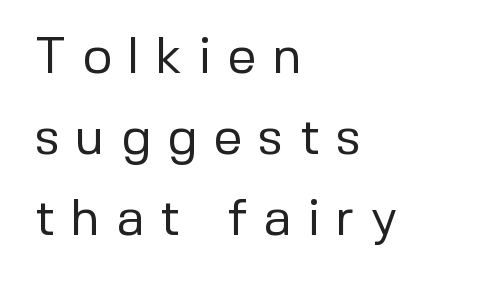
{"serif": "no", "italic": "no", "bold": "no", "weight": "regular", "width": "normal", "stroke_contrast": "low", "x_height": "medium", "monospaced": "no", "underline": "no", "align": "left", "line_spacing": "normal", "line_spacing_ratio": 1.59, "letter_spacing": "wide", "letter_spacing_em": 0.31, "glyph_px": 51}
